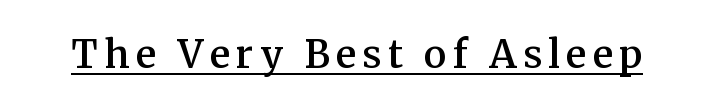
These lines are rendered in a variable-pitch font. This rendering employs a face with finishing strokes, i.e., a serif. No italicization has been applied; the sample stays upright. The passage shown is underscored from start to finish. The face used here is a semibold: visibly heavier than regular, lighter than bold.
